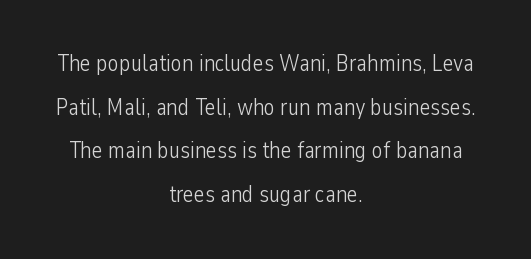
The image shows 23 px text type, upright; set centered, loose line spacing (1.9x), normal letter spacing, not underlined.
